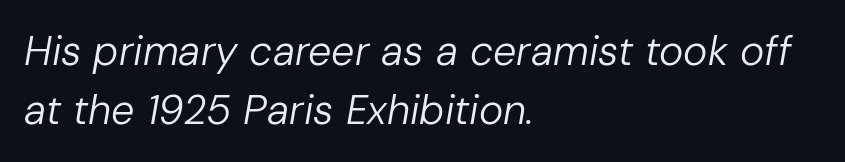
This sample keeps an unexceptional amount of space between lines. The face used here is proportionally spaced, like ordinary book or web type. The rag falls on the right side of this text block. Heaviness? Minimal to ordinary, like unemphasized prose. Quick note: underline off.
